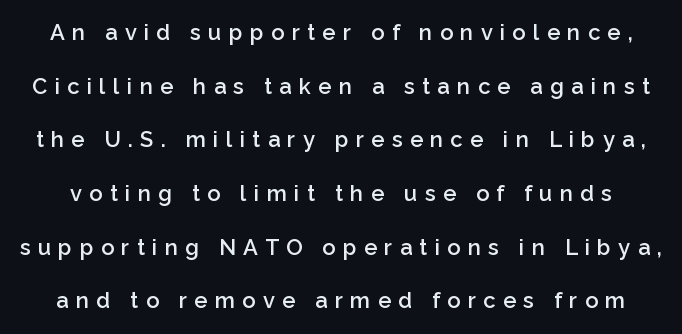
{"italic": "no", "bold": "semi", "underline": "no", "line_spacing": "loose", "line_spacing_ratio": 2.44, "letter_spacing": "wide", "letter_spacing_em": 0.33, "glyph_px": 22}
